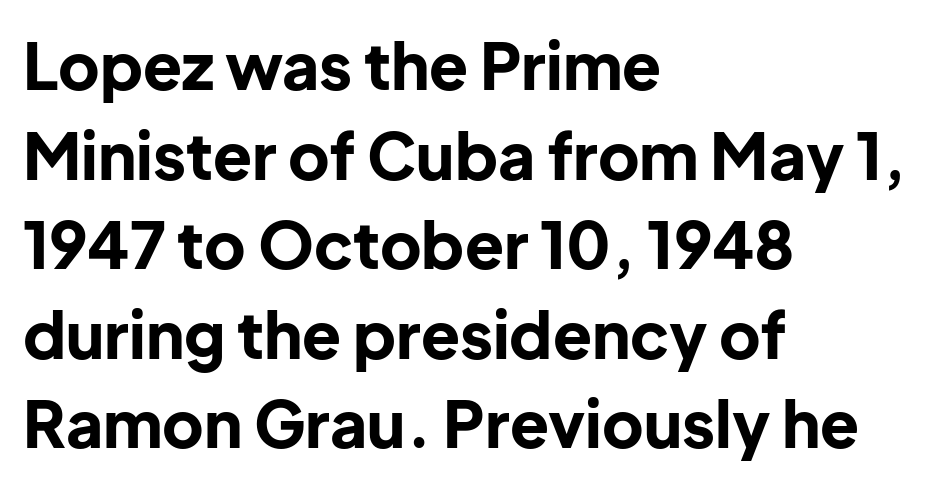
Q: Is the text bold? A: Yes.
Q: Is the text italic (slanted)? A: No, it is upright.
Q: Is the typeface a serif or a sans-serif typeface? A: Sans-serif.
Q: Is the text underlined? A: No.
Q: How is the paragraph aligned? A: Left-aligned.
Q: Is the spacing between letters normal or unusually wide? A: Normal.
Q: Is the spacing between lines tight, normal or loose? A: Normal.
Q: Width (condensed, normal, or wide)? A: Normal.
Q: Stroke contrast? A: Low.
Q: x-height? A: Medium.
Q: Monospaced? A: No.
